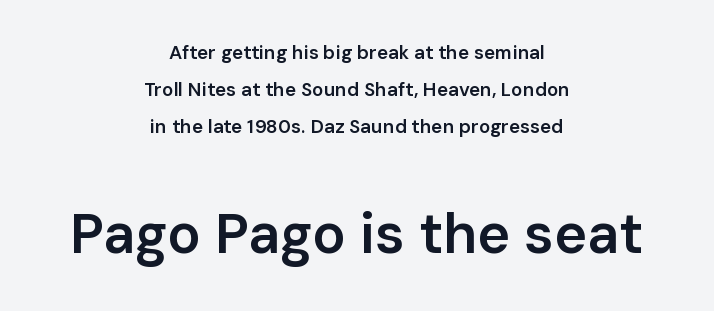
Q: Is the text bold? A: Semi-bold.
Q: Is the text italic (slanted)? A: No, it is upright.
Q: Is the typeface a serif or a sans-serif typeface? A: Sans-serif.
Q: Is the text underlined? A: No.
Q: How is the paragraph aligned? A: Centered.
Q: Is the spacing between letters normal or unusually wide? A: Normal.
Q: Is the spacing between lines tight, normal or loose? A: Loose.
Q: Which block of text is set in a larger size, the first (top) or the second (bottom)? A: The second (bottom) one.
Q: Width (condensed, normal, or wide)? A: Normal.
Q: Stroke contrast? A: Low.
Q: x-height? A: Medium.
Q: Monospaced? A: No.
